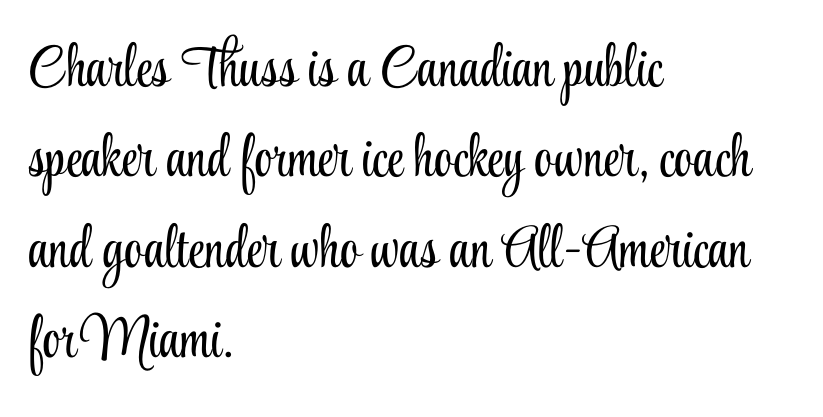
The image shows 58 px light, condensed serif type; set left-aligned, normal line spacing (1.56x), normal letter spacing, not underlined; low stroke contrast and a small x-height.
